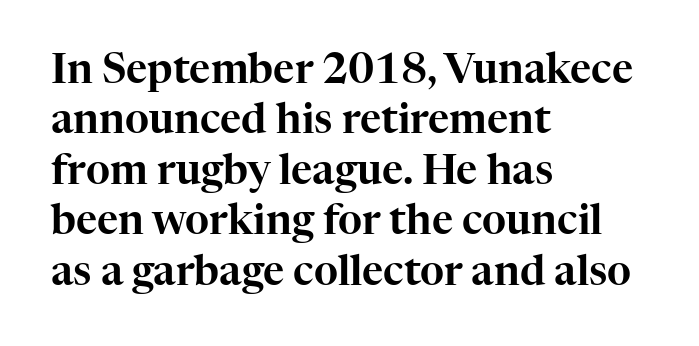
Q: Is the text italic (slanted)? A: No, it is upright.
Q: Is the typeface a serif or a sans-serif typeface? A: Serif.
Q: Is the text underlined? A: No.
Q: How is the paragraph aligned? A: Left-aligned.
Q: Is the spacing between letters normal or unusually wide? A: Normal.
Q: Width (condensed, normal, or wide)? A: Normal.
Q: Stroke contrast? A: High.
Q: x-height? A: Medium.
Q: Monospaced? A: No.
